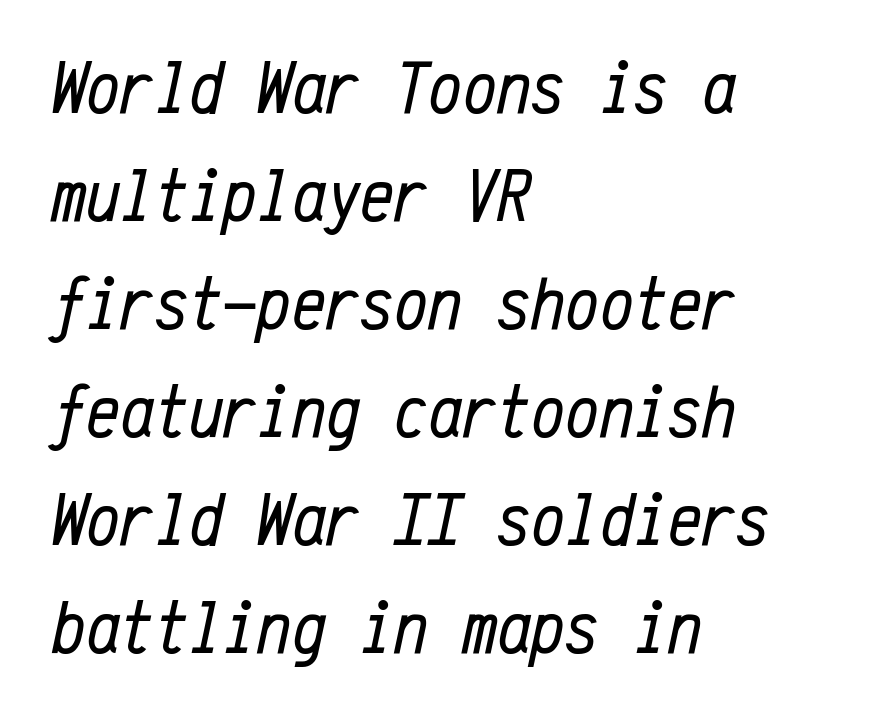
The image shows 76 px regular-weight, condensed type, italic (leaning right), monospaced; set left-aligned, normal line spacing (1.42x), normal letter spacing, not underlined; low stroke contrast and a medium x-height.
